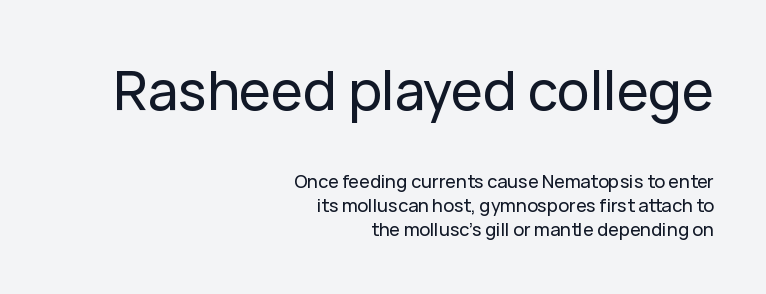
A roman cut, with each character standing at attention. Two sizes are in play, and the larger belongs to the first block. Think of a printed novel: that variable character pitch is what you see here. The foot of each line stays bare and open. How are the letters spaced? Ordinarily, with no added tracking. Notice how descenders clear the ascenders below comfortably — that's standard leading.
